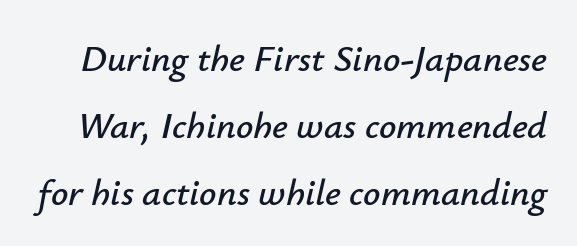
The image shows 38 px text type, italic (leaning right); set line spacing 1.76x, normal letter spacing, not underlined; low stroke contrast and a small x-height.
